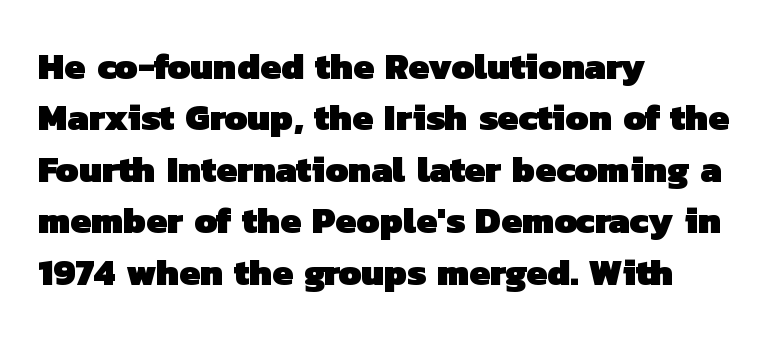
{"serif": "no", "bold": "yes", "weight": "heavy", "width": "normal", "stroke_contrast": "low", "x_height": "medium", "monospaced": "no", "underline": "no", "align": "left", "line_spacing": "normal", "line_spacing_ratio": 1.39, "letter_spacing": "normal", "letter_spacing_em": 0.0, "glyph_px": 37}
